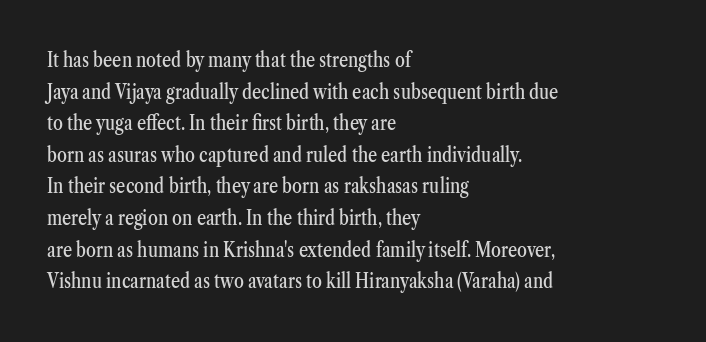
The baseline area is clear. The letterforms sit shoulder to shoulder at normal distance. Each line starts at the same left margin while the right side varies. You can tell it's not italic because the verticals are truly vertical.
